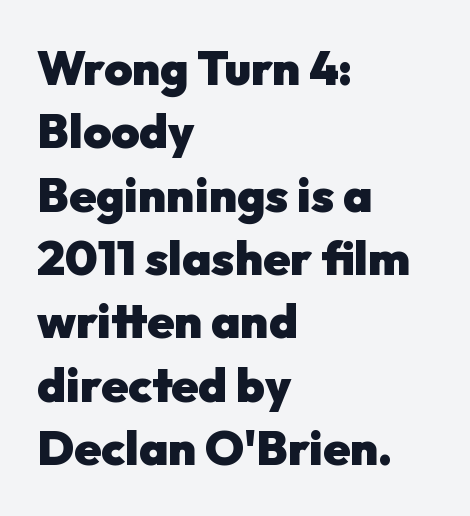
Q: Is the text bold? A: Yes.
Q: Is the text italic (slanted)? A: No, it is upright.
Q: Is the typeface a serif or a sans-serif typeface? A: Sans-serif.
Q: Is the text underlined? A: No.
Q: How is the paragraph aligned? A: Left-aligned.
Q: Is the spacing between letters normal or unusually wide? A: Normal.
Q: Is the spacing between lines tight, normal or loose? A: Normal.
Q: Width (condensed, normal, or wide)? A: Normal.
Q: Stroke contrast? A: Low.
Q: x-height? A: Medium.
Q: Monospaced? A: No.
